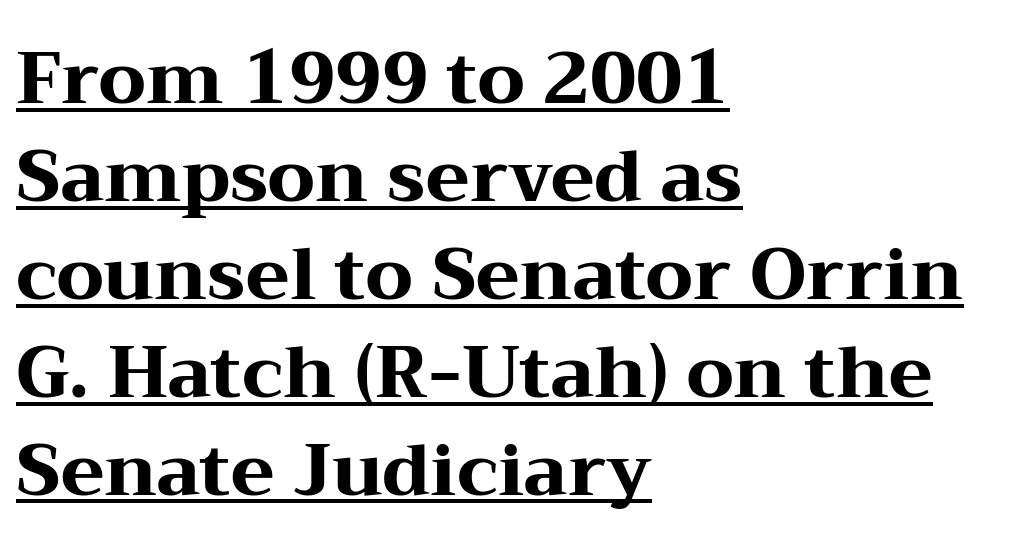
Q: Is the text bold? A: Yes.
Q: Is the text italic (slanted)? A: No, it is upright.
Q: Is the typeface a serif or a sans-serif typeface? A: Serif.
Q: Is the text underlined? A: Yes.
Q: How is the paragraph aligned? A: Left-aligned.
Q: Is the spacing between letters normal or unusually wide? A: Normal.
Q: Is the spacing between lines tight, normal or loose? A: Normal.
Q: Width (condensed, normal, or wide)? A: Wide.
Q: Stroke contrast? A: Medium.
Q: x-height? A: Medium.
Q: Monospaced? A: No.
